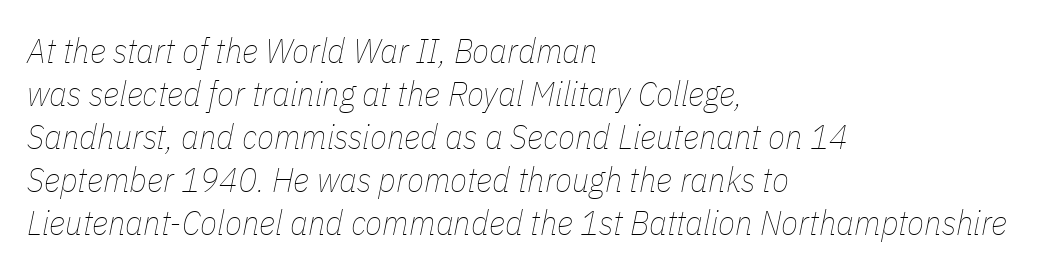
{"italic": "yes", "lean": "right", "slant_degrees": 11, "bold": "no", "weight": "thin", "width": "condensed", "stroke_contrast": "low", "x_height": "medium", "monospaced": "no", "underline": "no", "align": "left", "line_spacing_ratio": 1.23, "letter_spacing": "normal", "letter_spacing_em": 0.0, "glyph_px": 35}
